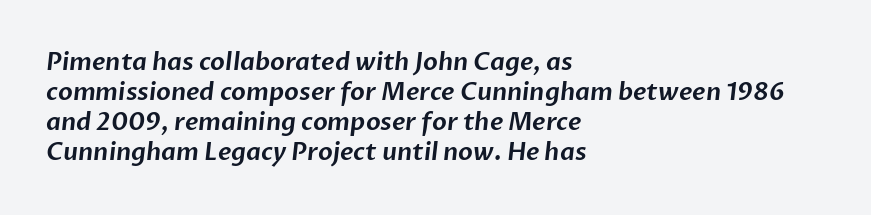
{"underline": "no", "align": "left", "line_spacing": "normal", "line_spacing_ratio": 1.25, "letter_spacing": "normal", "letter_spacing_em": 0.0, "glyph_px": 24}
